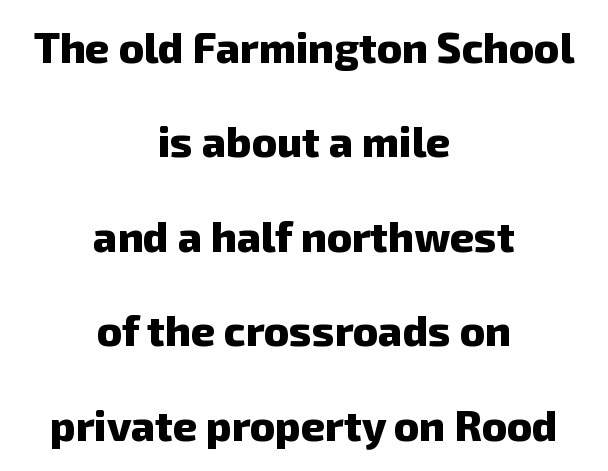
{"serif": "no", "bold": "yes", "weight": "heavy", "width": "normal", "stroke_contrast": "low", "x_height": "medium", "monospaced": "no", "underline": "no", "align": "center", "line_spacing": "loose", "line_spacing_ratio": 2.25, "letter_spacing": "normal", "letter_spacing_em": 0.0, "glyph_px": 42}
